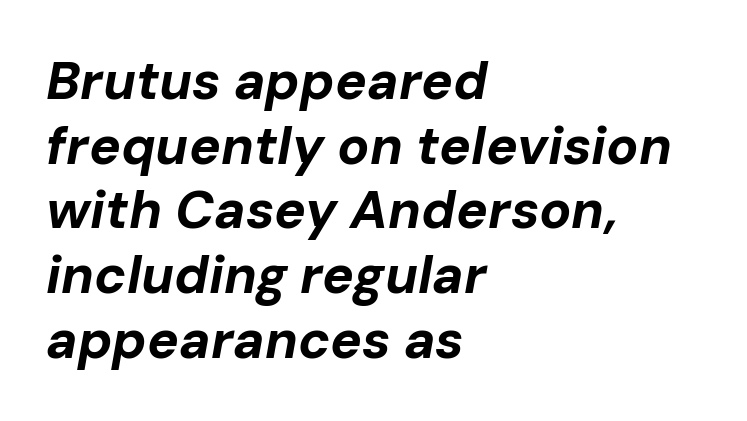
The image shows 53 px bold type, italic (leaning right); set left-aligned, line spacing 1.22x, normal letter spacing, not underlined; low stroke contrast and a medium x-height.
